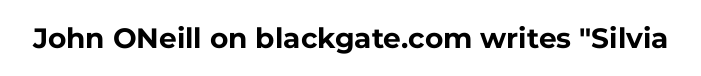
{"serif": "no", "italic": "no", "bold": "yes", "weight": "bold", "width": "normal", "stroke_contrast": "low", "x_height": "medium", "monospaced": "no", "underline": "no", "letter_spacing": "normal", "letter_spacing_em": 0.0, "glyph_px": 28}
